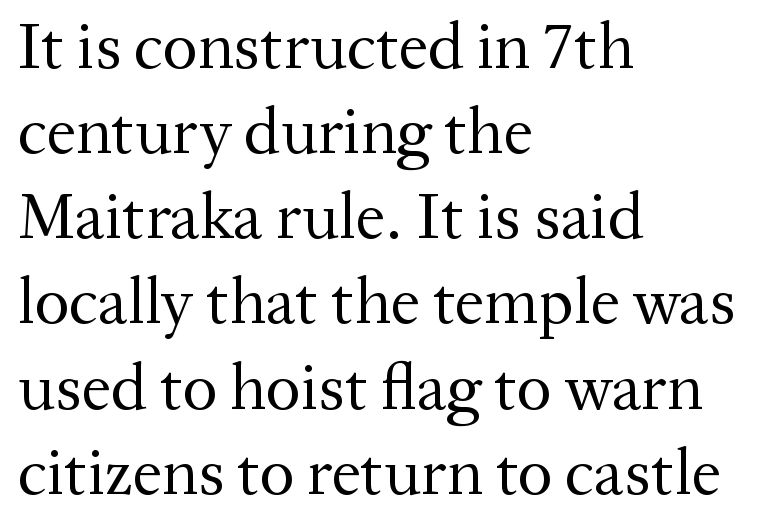
The image shows 66 px regular-weight serif type, upright; set left-aligned, normal line spacing (1.29x), normal letter spacing, not underlined; medium stroke contrast and a medium x-height.
